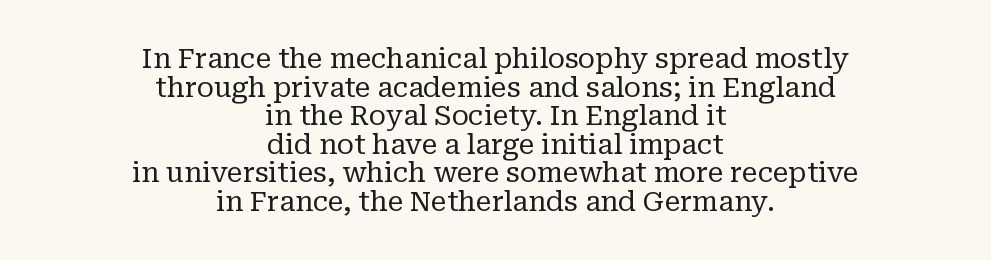
{"serif": "yes", "italic": "no", "bold": "no", "weight": "regular", "width": "normal", "stroke_contrast": "low", "x_height": "medium", "monospaced": "no", "underline": "no", "align": "center", "line_spacing": "tight", "line_spacing_ratio": 1.02, "letter_spacing": "normal", "letter_spacing_em": 0.0, "glyph_px": 28}
